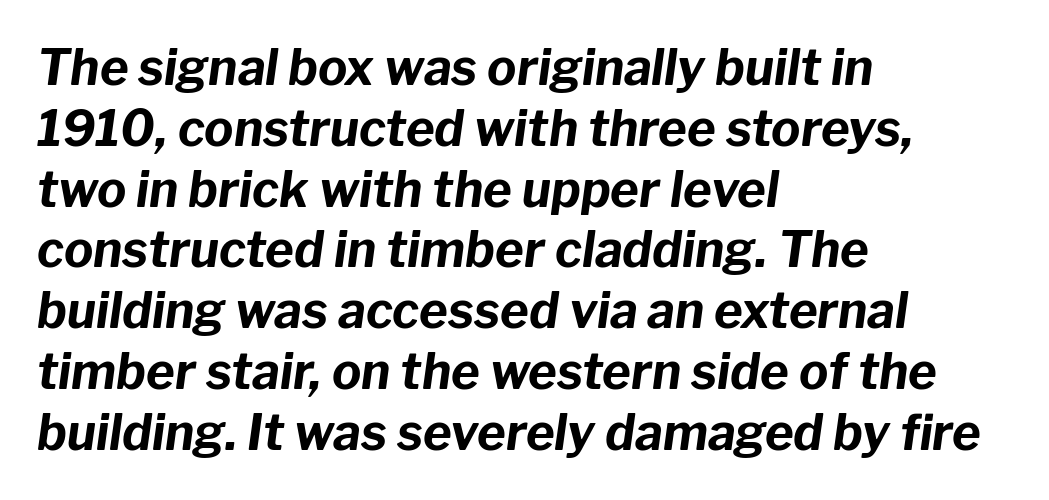
This sample has the flowing, uneven cadence of proportional lettering. Students, note that the glyphs here touch the page at normal intervals. The passage shown is emphatically bold. Is the type slanted? Yes — the strokes lean at a clear angle.
